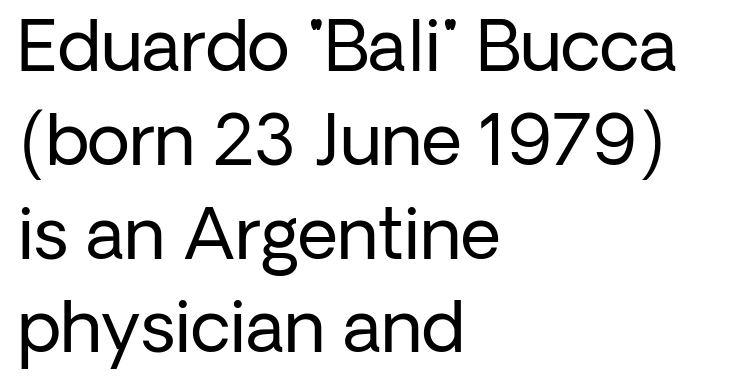
The letters stand upright; this is a roman face. Lines of text with bare space underneath. The letters advance in unequal steps, a hallmark of proportional type. Caption: face not bold, strokes unweighted.
